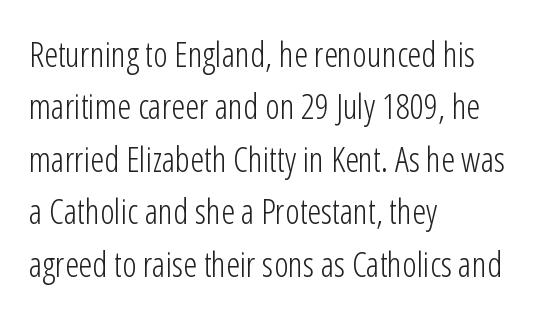
The image shows 35 px light, condensed sans-serif type, upright; set left-aligned, normal line spacing (1.5x), normal letter spacing, not underlined; low stroke contrast and a medium x-height.
